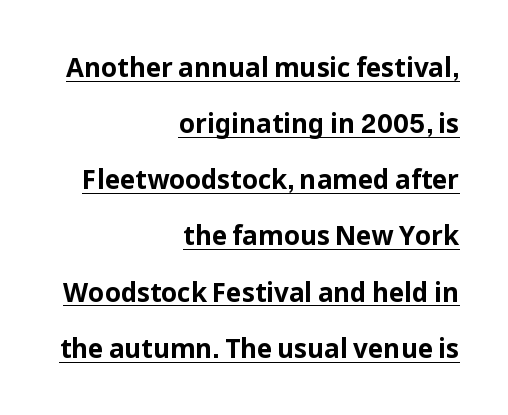
The image shows 26 px bold type, upright; set right-aligned, loose line spacing (2.16x), normal letter spacing, underlined.
